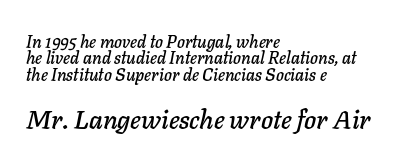
Q: Is the text italic (slanted)? A: Yes, it leans right by about 11 degrees.
Q: Is the text underlined? A: No.
Q: How is the paragraph aligned? A: Left-aligned.
Q: Is the spacing between letters normal or unusually wide? A: Normal.
Q: Is the spacing between lines tight, normal or loose? A: Tight.
Q: Which block of text is set in a larger size, the first (top) or the second (bottom)? A: The second (bottom) one.
